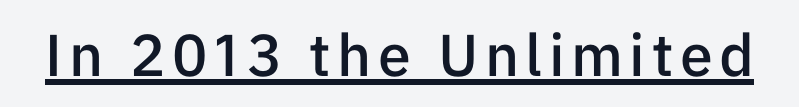
{"serif": "no", "italic": "no", "bold": "semi", "weight": "semibold", "width": "normal", "stroke_contrast": "low", "x_height": "medium", "monospaced": "no", "underline": "yes", "glyph_px": 59}
